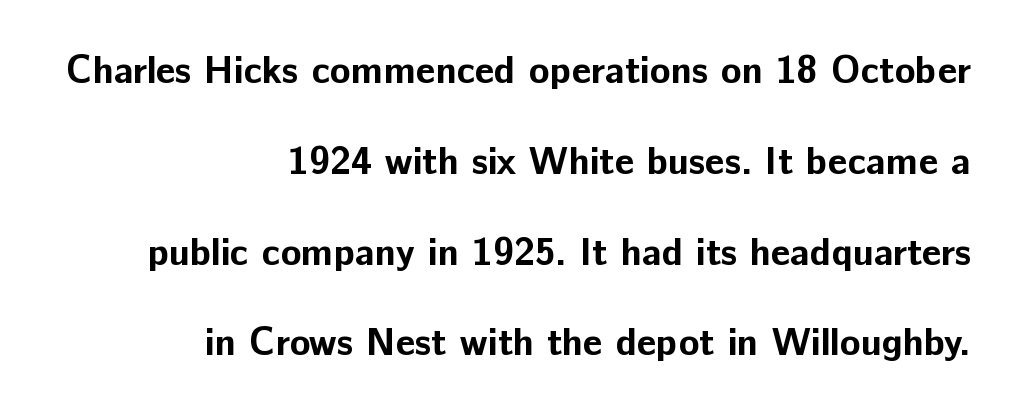
Every character sits straight up, as roman type does. Typographic density is high because the face is bold. Rows of type keep a wide berth in the vertical direction. Decoration check: the copy has no underline.
